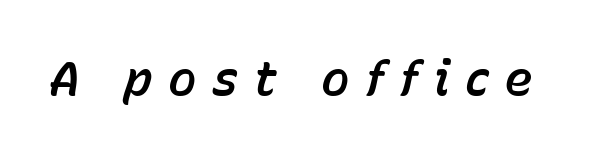
Decoration check: the copy has no underline. The letters advance in unequal steps, a hallmark of proportional type. Compared with ordinary roman type, these characters are visibly tilted. The rendering inserts visible extra space after every character.
